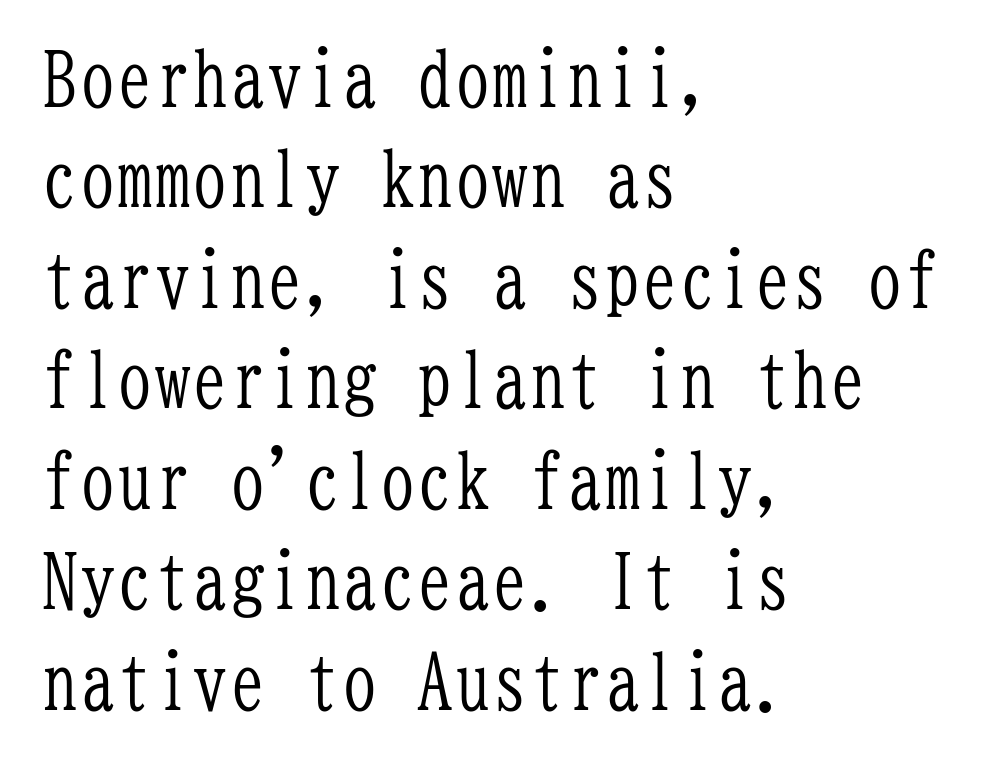
Q: Is the text bold? A: No.
Q: Is the text italic (slanted)? A: No, it is upright.
Q: Is the typeface a serif or a sans-serif typeface? A: Serif.
Q: Is the text underlined? A: No.
Q: How is the paragraph aligned? A: Left-aligned.
Q: Is the spacing between letters normal or unusually wide? A: Normal.
Q: Is the spacing between lines tight, normal or loose? A: Normal.
Q: Width (condensed, normal, or wide)? A: Condensed.
Q: Stroke contrast? A: Low.
Q: x-height? A: Medium.
Q: Monospaced? A: Yes.
